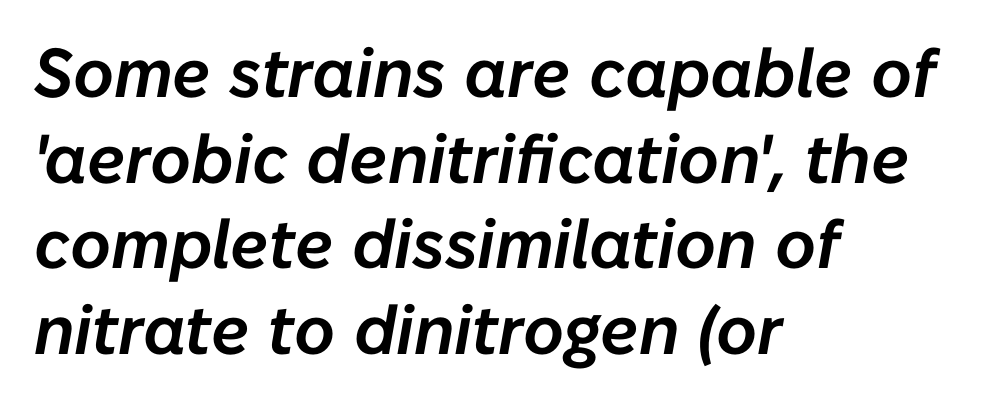
Is the type slanted? Yes — the strokes lean at a clear angle. Is this a fixed-width face? No — the glyphs have proportional, varying widths. Observe the ordinary spacing: letters are neighbours, not strangers. The typesetter chose a ragged-right arrangement here. Descenders hang freely into open space.
